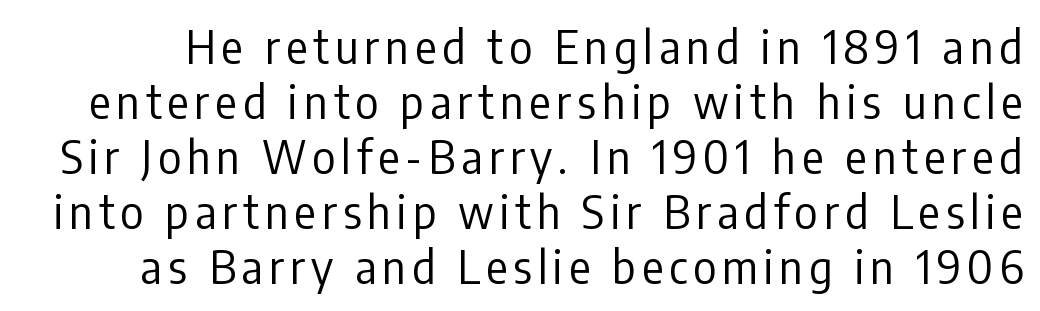
{"serif": "no", "italic": "no", "bold": "no", "weight": "regular", "width": "condensed", "stroke_contrast": "low", "x_height": "medium", "monospaced": "no", "underline": "no", "line_spacing_ratio": 1.22, "glyph_px": 45}
